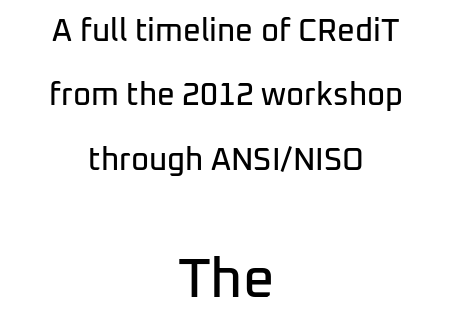
The image shows 55 px sans-serif type, upright; set centered, loose line spacing (2.08x), normal letter spacing, not underlined; the second (bottom) block is 1.77x larger; low stroke contrast and a medium x-height.
